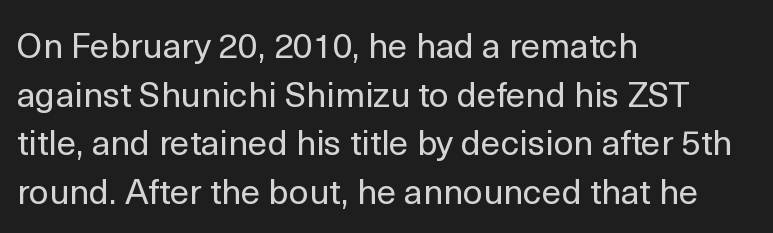
The image shows 35 px regular-weight sans-serif type, upright; set left-aligned, normal line spacing (1.39x), normal letter spacing, not underlined; a medium x-height.
